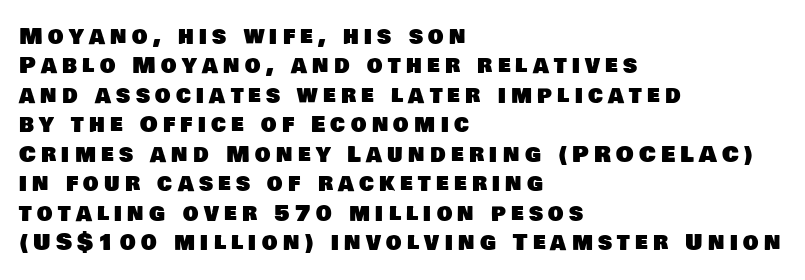
{"underline": "no", "align": "left", "line_spacing": "normal", "line_spacing_ratio": 1.34, "letter_spacing": "wide", "letter_spacing_em": 0.24, "glyph_px": 22}
